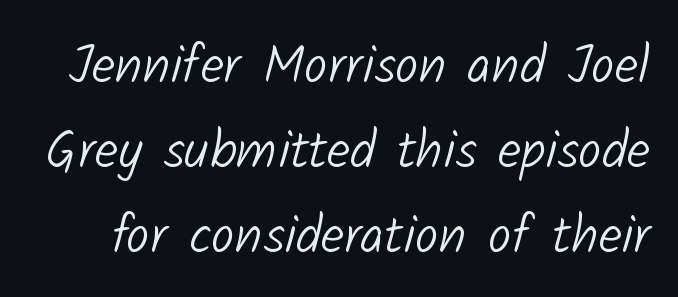
The image shows 53 px light sans-serif type; set normal line spacing (1.6x), normal letter spacing, not underlined; low stroke contrast and a medium x-height.
